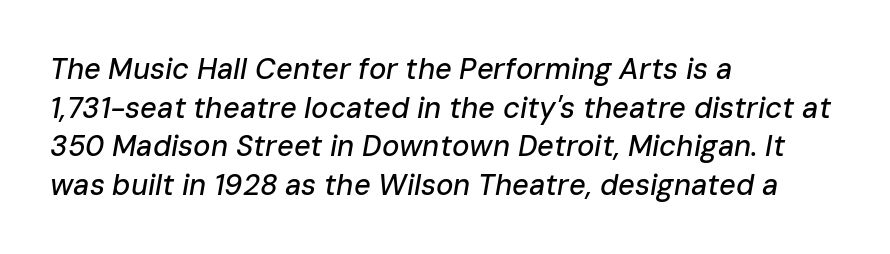
Q: Is the text italic (slanted)? A: Yes, it leans right by about 10 degrees.
Q: Is the text underlined? A: No.
Q: How is the paragraph aligned? A: Left-aligned.
Q: Is the spacing between letters normal or unusually wide? A: Normal.
Q: Is the spacing between lines tight, normal or loose? A: Normal.
Q: Width (condensed, normal, or wide)? A: Normal.
Q: Stroke contrast? A: Low.
Q: x-height? A: Medium.
Q: Monospaced? A: No.
